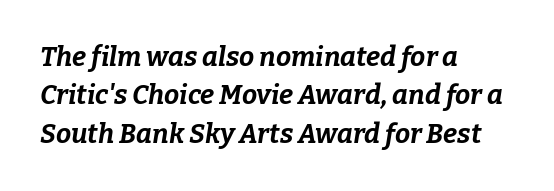
Honestly, the row spacing looks completely unremarkable. Alignment: flush left. Set as a true bold cut, around the 700 mark. The words here are not underlined.
